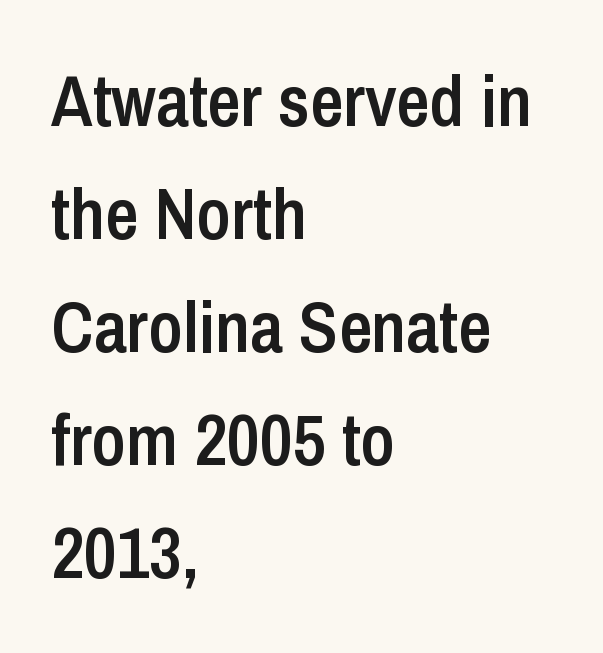
The image shows 72 px semibold, condensed sans-serif type, upright; set left-aligned, normal line spacing (1.57x), normal letter spacing, not underlined; low stroke contrast and a medium x-height.
